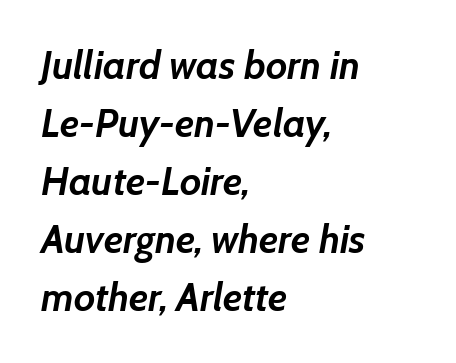
Clear beneath every line of the passage. The font's italic variant was chosen for this text. Layout note: lines flush left. The space between consecutive lines is moderate.
